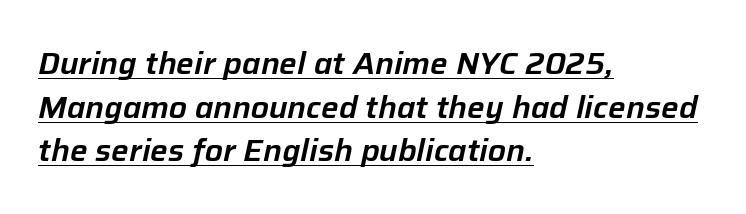
{"italic": "yes", "lean": "right", "slant_degrees": 12, "width": "normal", "stroke_contrast": "low", "x_height": "medium", "monospaced": "no", "underline": "yes", "align": "left", "line_spacing": "normal", "line_spacing_ratio": 1.41, "letter_spacing": "normal", "letter_spacing_em": 0.0, "glyph_px": 31}
